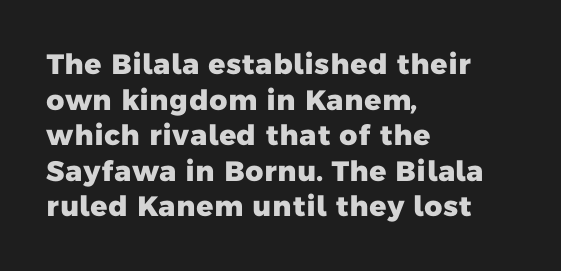
{"serif": "no", "bold": "yes", "weight": "heavy", "width": "normal", "stroke_contrast": "low", "x_height": "medium", "monospaced": "no", "underline": "no", "align": "left", "line_spacing": "normal", "line_spacing_ratio": 1.27, "letter_spacing": "normal", "letter_spacing_em": 0.0, "glyph_px": 28}
